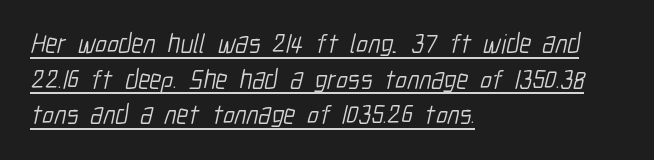
{"bold": "no", "underline": "yes", "align": "left", "line_spacing": "normal", "line_spacing_ratio": 1.32, "letter_spacing": "normal", "letter_spacing_em": 0.0, "glyph_px": 27}
